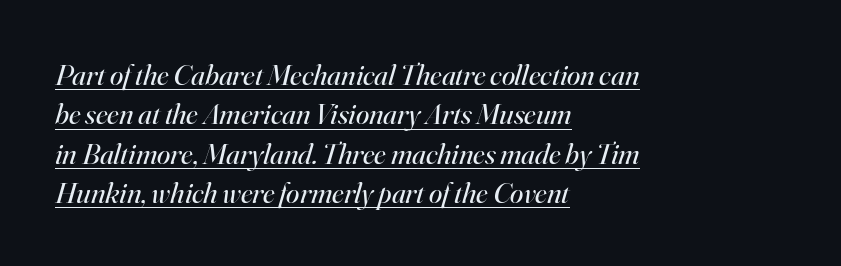
{"serif": "yes", "italic": "yes", "lean": "right", "slant_degrees": 16, "bold": "no", "weight": "regular", "width": "normal", "stroke_contrast": "high", "x_height": "small", "monospaced": "no", "underline": "yes", "align": "left", "line_spacing": "normal", "line_spacing_ratio": 1.31, "letter_spacing": "normal", "letter_spacing_em": 0.0, "glyph_px": 30}
